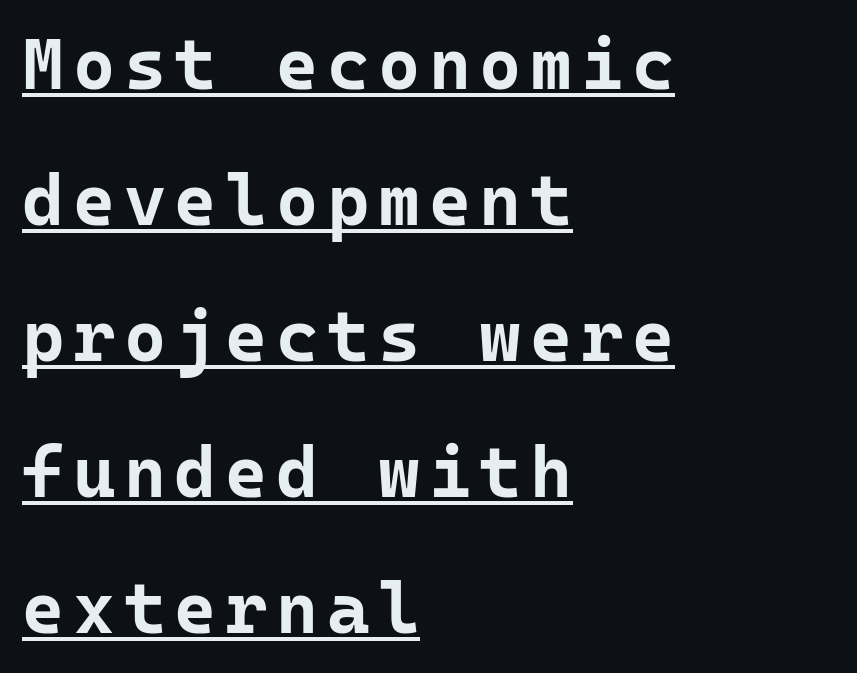
Each glyph is drawn with heavy, bold strokes. Where is the straight margin? On the left. Type style note: lacks serifs. The rendering uses typewriter-style spacing with identical character cells. The lettering is marked with a stroke running underneath it. These lines were composed using upright roman letters.
